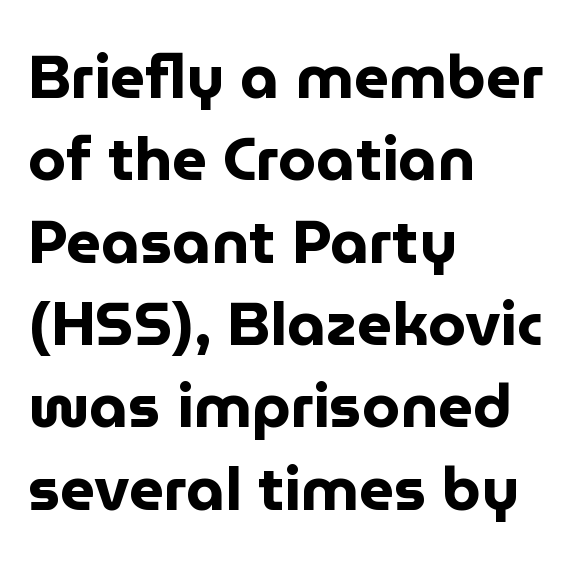
Q: Is the text bold? A: Yes.
Q: Is the text italic (slanted)? A: No, it is upright.
Q: Is the typeface a serif or a sans-serif typeface? A: Sans-serif.
Q: Is the text underlined? A: No.
Q: How is the paragraph aligned? A: Left-aligned.
Q: Is the spacing between letters normal or unusually wide? A: Normal.
Q: Is the spacing between lines tight, normal or loose? A: Normal.
Q: Width (condensed, normal, or wide)? A: Normal.
Q: Stroke contrast? A: Low.
Q: x-height? A: Medium.
Q: Monospaced? A: No.
